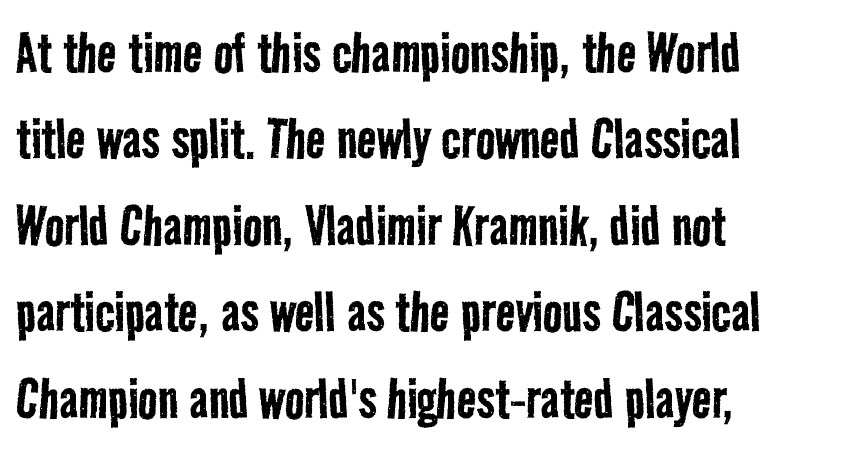
The image shows 65 px regular-weight, condensed sans-serif type; set left-aligned, normal line spacing (1.33x), normal letter spacing, not underlined; low stroke contrast and a medium x-height.
